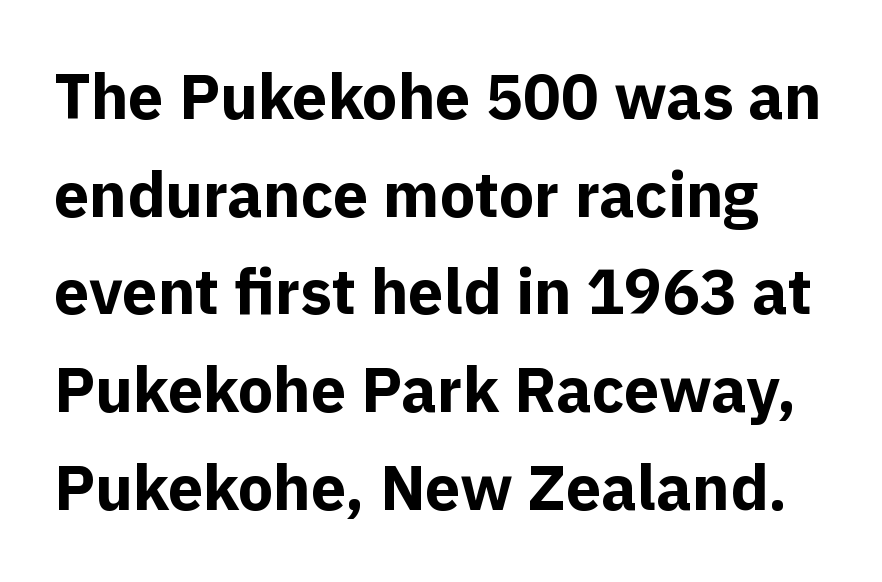
The face used here is a sans, in the tradition of grotesques and geometrics. Plain, unruled lines of type. A typesetter would call this zero additional tracking. Stroke thickness is high; the sample reads as a true bold.
